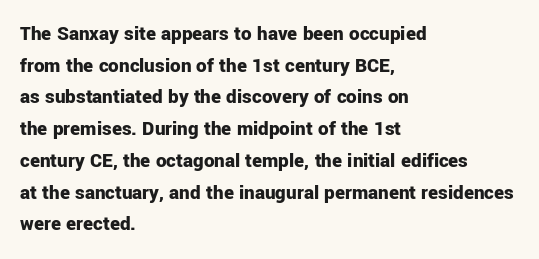
The image shows 21 px bold type, upright; set left-aligned, normal line spacing (1.51x), normal letter spacing, not underlined.
